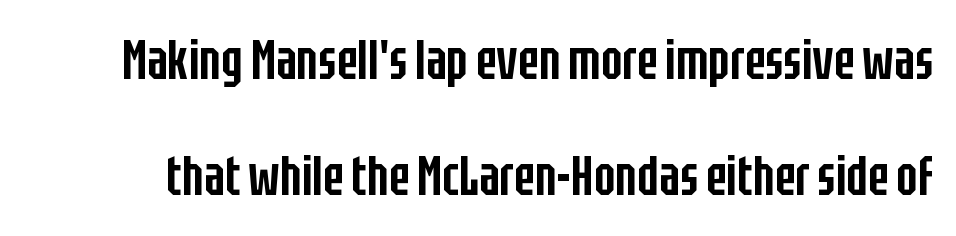
Q: Is the text bold? A: Semi-bold.
Q: Is the text italic (slanted)? A: No, it is upright.
Q: Is the typeface a serif or a sans-serif typeface? A: Sans-serif.
Q: Is the text underlined? A: No.
Q: Is the spacing between letters normal or unusually wide? A: Normal.
Q: Is the spacing between lines tight, normal or loose? A: Loose.
Q: Width (condensed, normal, or wide)? A: Condensed.
Q: Stroke contrast? A: Low.
Q: x-height? A: Large.
Q: Monospaced? A: No.
